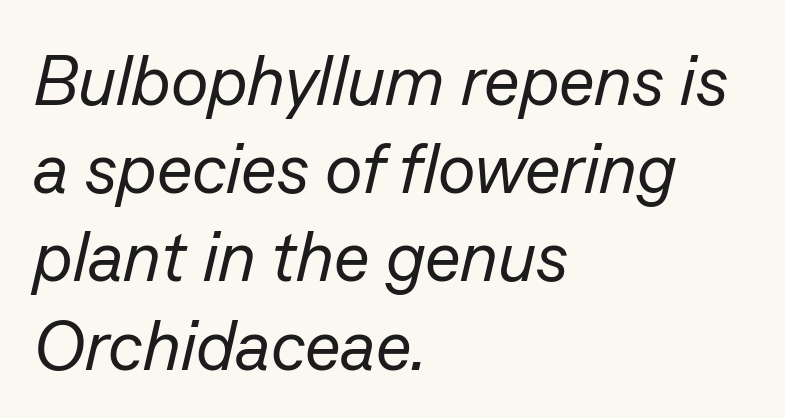
Q: Is the text bold? A: No.
Q: Is the text italic (slanted)? A: Yes, it leans right by about 13 degrees.
Q: Is the text underlined? A: No.
Q: How is the paragraph aligned? A: Left-aligned.
Q: Is the spacing between letters normal or unusually wide? A: Normal.
Q: Is the spacing between lines tight, normal or loose? A: Normal.
Q: Width (condensed, normal, or wide)? A: Normal.
Q: Stroke contrast? A: Low.
Q: x-height? A: Medium.
Q: Monospaced? A: No.
